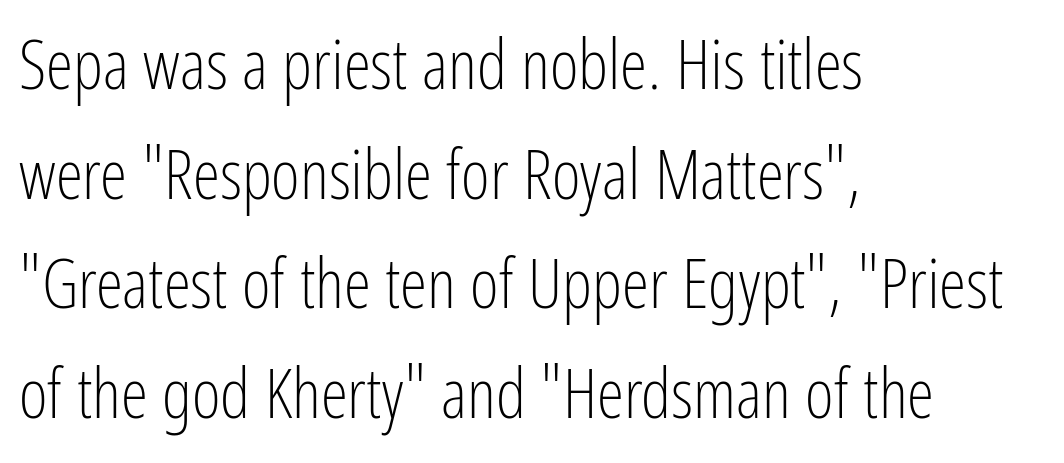
{"serif": "no", "italic": "no", "bold": "no", "weight": "light", "width": "condensed", "stroke_contrast": "low", "x_height": "medium", "monospaced": "no", "underline": "no", "align": "left", "line_spacing": "normal", "line_spacing_ratio": 1.59, "letter_spacing": "normal", "letter_spacing_em": 0.0, "glyph_px": 69}
